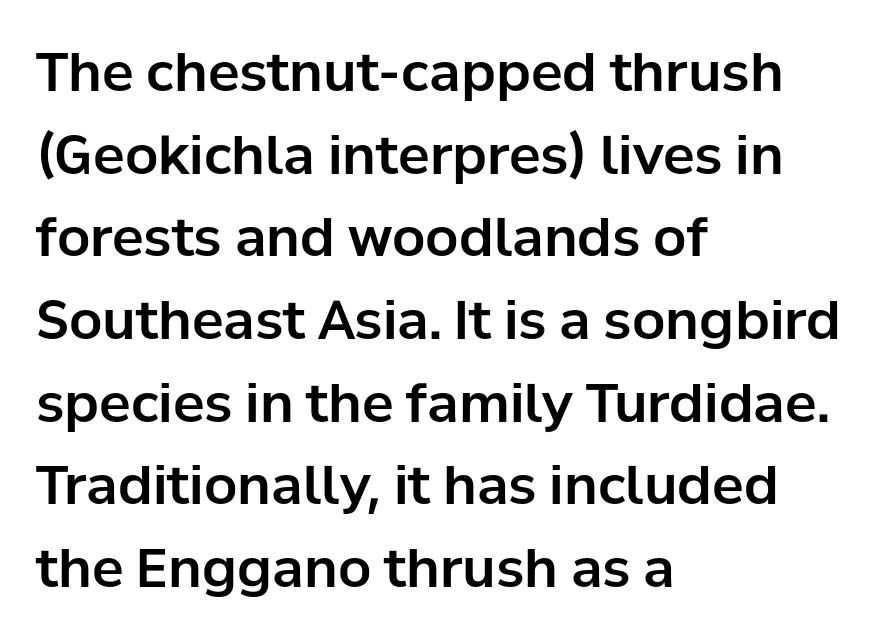
Unmarked baselines from the first word to the last. Leftover space on each line is placed entirely after the last word. No feet cap the strokes, marking this as sans-serif type. Glyph-to-glyph distance matches everyday printed text.
